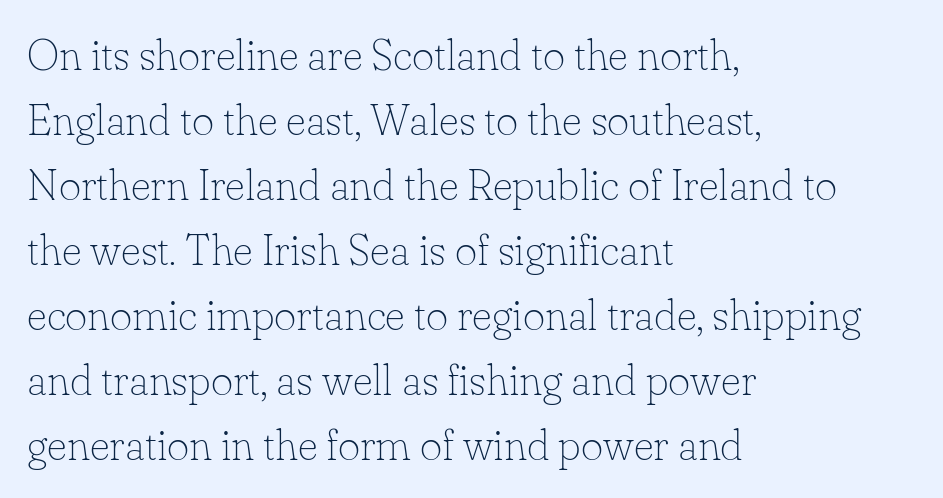
{"serif": "yes", "italic": "no", "bold": "no", "weight": "thin", "width": "normal", "stroke_contrast": "low", "x_height": "small", "monospaced": "no", "underline": "no", "align": "left", "line_spacing": "normal", "line_spacing_ratio": 1.51, "letter_spacing": "normal", "letter_spacing_em": 0.0, "glyph_px": 43}
